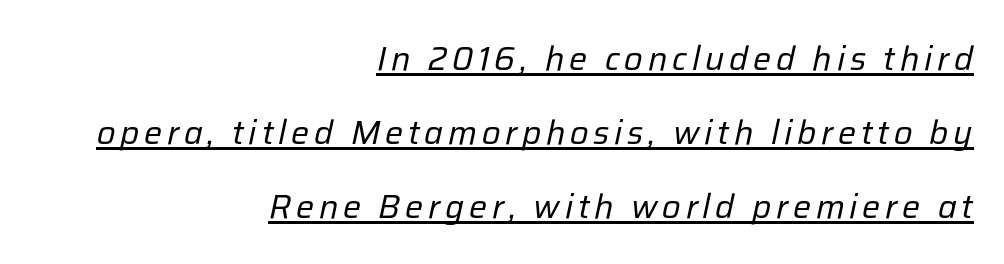
The image shows 34 px regular-weight type, italic (leaning right); set right-aligned, loose line spacing (2.17x), underlined; low stroke contrast and a medium x-height.
